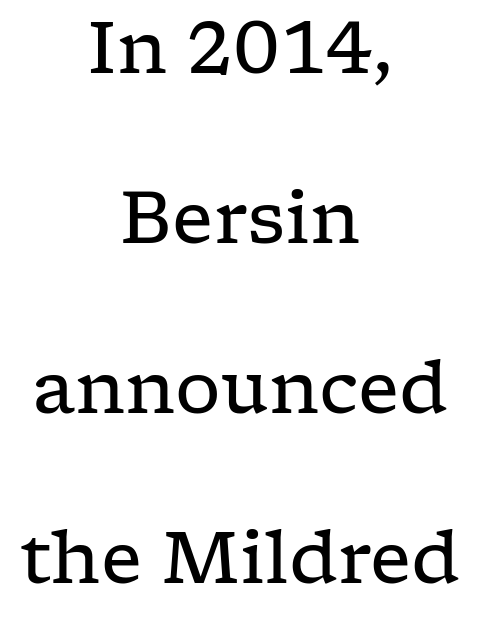
The image shows 72 px regular-weight, wide serif type, upright; set centered, loose line spacing (2.36x), normal letter spacing, not underlined; low stroke contrast and a medium x-height.
